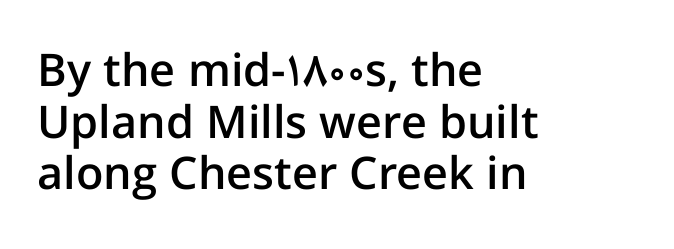
The image shows 45 px semibold sans-serif type, upright; set left-aligned, tight line spacing (1.15x), normal letter spacing, not underlined; low stroke contrast and a medium x-height.
